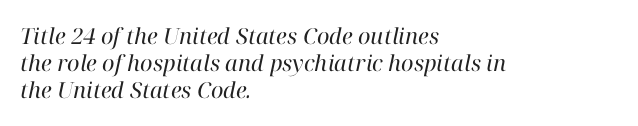
This rendering features lettering with no underline. Stroke mass is kept to a normal reading level or below. The ragged edge is on the right, which tells us the setting is flush left. The letters are slanted; this is an italic face. These lines keep a tight, regular rhythm from letter to letter.
